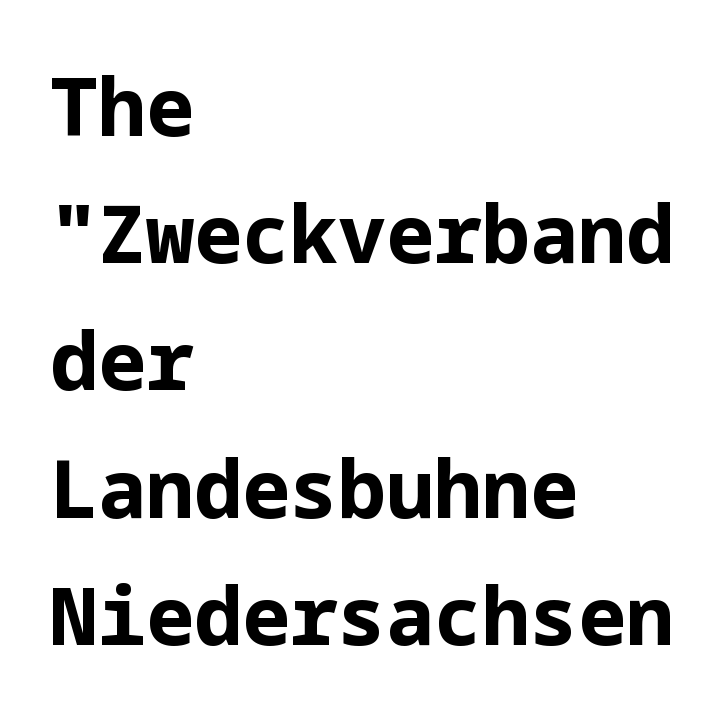
The rows are spaced the way most documents space them. The type is set solid horizontally, with unmodified tracking. A full-strength bold gives these letters their thick strokes. Tall strokes in this sample are plumb rather than angled. The area under the type is left untouched.
